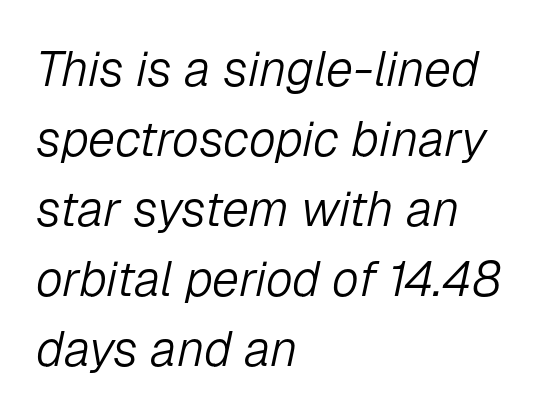
The image shows 49 px light type, italic (leaning right); set left-aligned, normal line spacing (1.43x), normal letter spacing, not underlined; low stroke contrast and a medium x-height.
